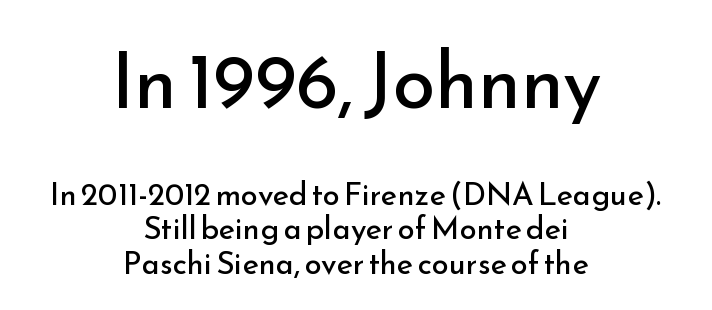
Compared with typical paragraphs, the rows here are closer together. Examine the stroke ends and you'll find no serifs. Students, note that the glyphs here touch the page at normal intervals. Every row of glyphs is offset so its center matches the block's center. Quick note: underline off. Do the letters lean? They stand straight.
